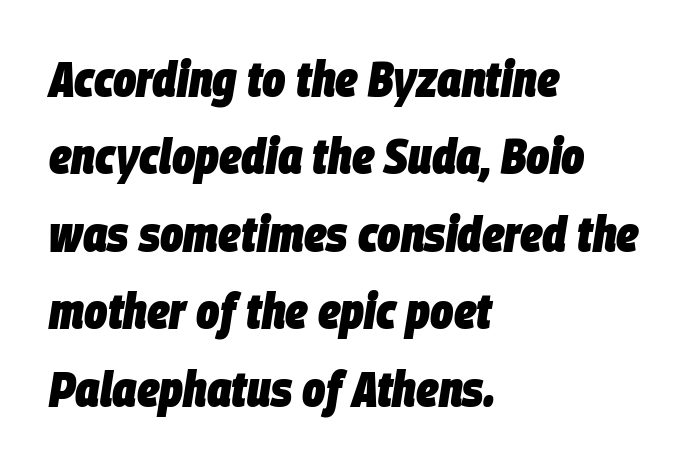
{"italic": "yes", "lean": "right", "slant_degrees": 9, "bold": "yes", "weight": "heavy", "width": "condensed", "stroke_contrast": "low", "x_height": "large", "monospaced": "no", "underline": "no", "align": "left", "line_spacing": "normal", "line_spacing_ratio": 1.58, "letter_spacing": "normal", "letter_spacing_em": 0.0, "glyph_px": 49}
